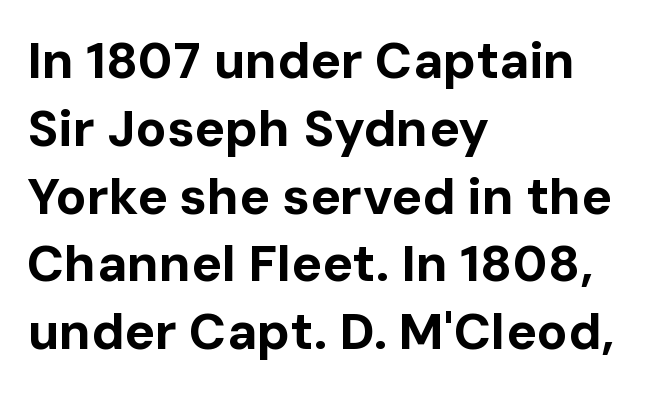
The image shows 51 px bold sans-serif type, upright; set left-aligned, normal line spacing (1.33x), normal letter spacing, not underlined; low stroke contrast and a medium x-height.
